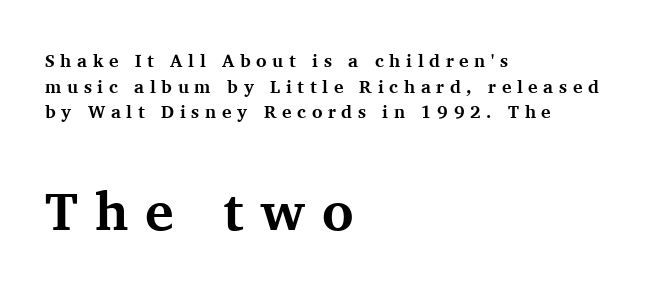
Q: Is the text bold? A: Yes.
Q: Is the text italic (slanted)? A: No, it is upright.
Q: Is the typeface a serif or a sans-serif typeface? A: Serif.
Q: Is the text underlined? A: No.
Q: How is the paragraph aligned? A: Left-aligned.
Q: Is the spacing between letters normal or unusually wide? A: Unusually wide.
Q: Is the spacing between lines tight, normal or loose? A: Normal.
Q: Which block of text is set in a larger size, the first (top) or the second (bottom)? A: The second (bottom) one.
Q: Width (condensed, normal, or wide)? A: Normal.
Q: Stroke contrast? A: Medium.
Q: x-height? A: Medium.
Q: Monospaced? A: No.
